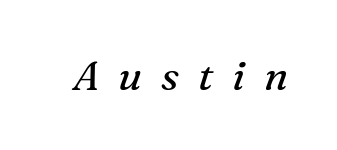
The image shows 41 px regular-weight serif type, italic (leaning right); set unusually wide letter spacing (+0.46 em), not underlined; medium stroke contrast and a medium x-height.
